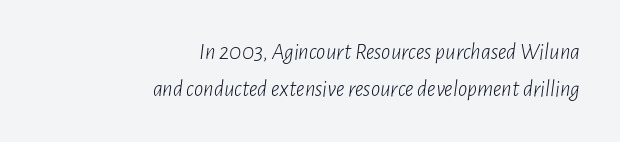
The image shows 23 px text type, italic (leaning right); set right-aligned, normal line spacing (1.62x), normal letter spacing, not underlined.
